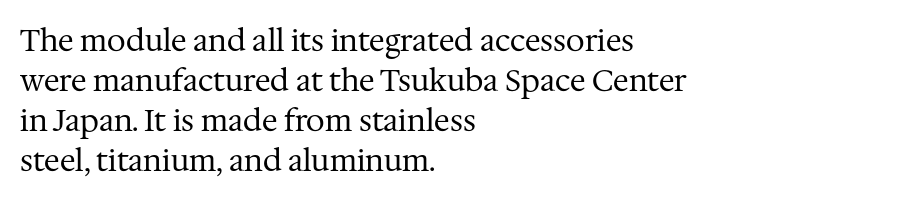
The image shows 30 px regular-weight serif type, upright; set left-aligned, normal line spacing (1.33x), normal letter spacing, not underlined; medium stroke contrast and a medium x-height.
